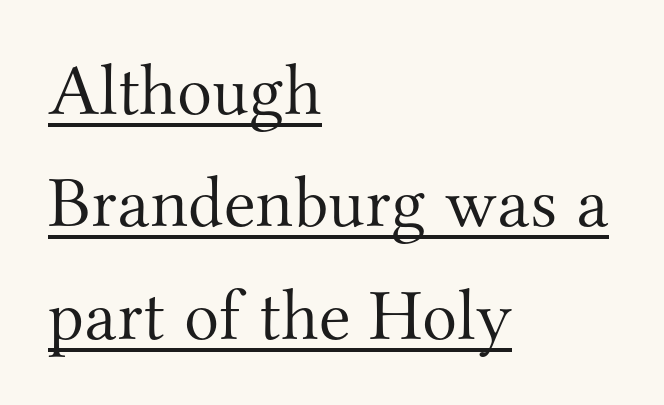
Every word sits above its own underline. Each stroke keeps to a modest, everyday thickness or less. The lines in this sample share a left origin and differ only in where they stop. Small tapered or slab feet sit at the stroke ends, so this counts as serif. Between one letter and the next there's only the usual sliver of space. The block of text has a typical density, with ordinary space between rows.
